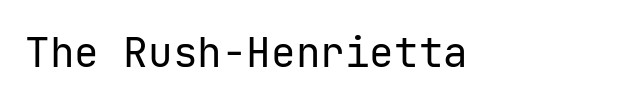
Nothing sits at the stroke ends, so this counts as sans-serif. Anything drawn beneath the words? Only blank space. The passage shown has conventional tracking throughout. Heft: none added — not bold.
